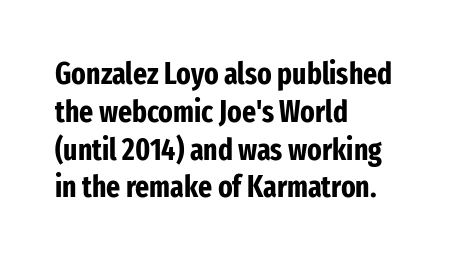
Line starts are locked; line ends wander. The letters carry no serifs — their stems end cleanly without finishing strokes. Thick stems and heavy bowls — unmistakably bold. Interline gaps are of average width in this sample. The letters stand straight up with perfectly vertical stems.
